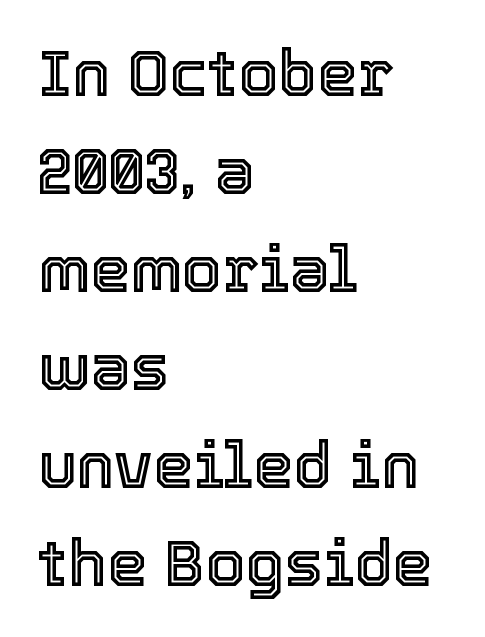
The image shows 64 px text type, upright; set left-aligned, normal line spacing (1.53x), normal letter spacing, not underlined; a medium x-height.
